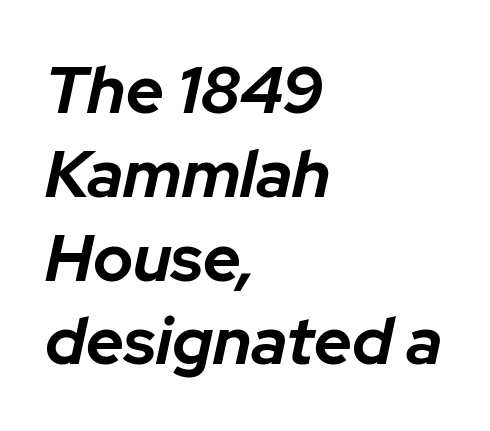
Q: Is the text bold? A: Yes.
Q: Is the text italic (slanted)? A: Yes, it leans right by about 12 degrees.
Q: Is the text underlined? A: No.
Q: How is the paragraph aligned? A: Left-aligned.
Q: Is the spacing between letters normal or unusually wide? A: Normal.
Q: Is the spacing between lines tight, normal or loose? A: Normal.
Q: Width (condensed, normal, or wide)? A: Normal.
Q: Stroke contrast? A: Low.
Q: x-height? A: Medium.
Q: Monospaced? A: No.
